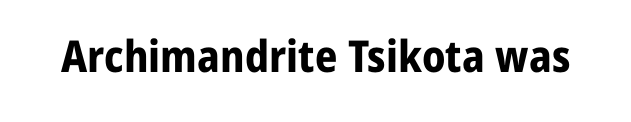
The image shows 44 px bold sans-serif type, upright; set normal letter spacing, not underlined; low stroke contrast and a medium x-height.
